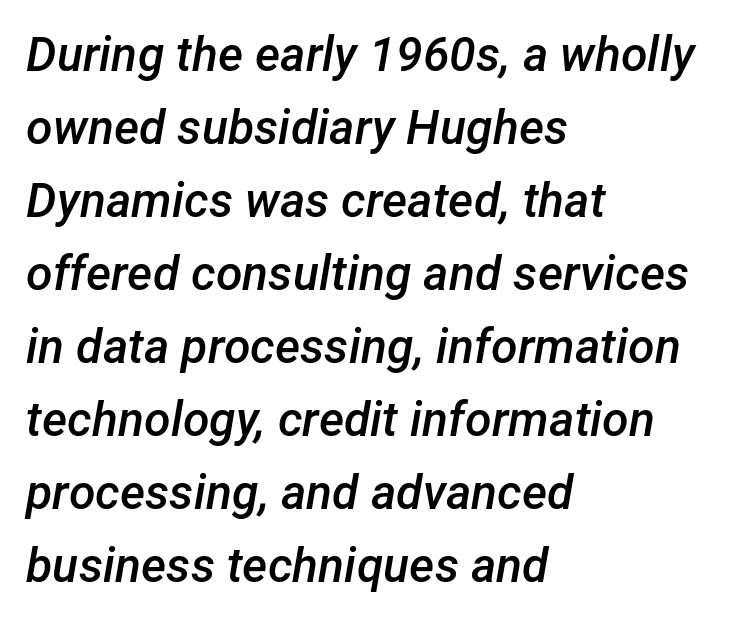
{"italic": "yes", "lean": "right", "slant_degrees": 12, "bold": "semi", "weight": "semibold", "width": "normal", "stroke_contrast": "low", "x_height": "medium", "monospaced": "no", "underline": "no", "align": "left", "line_spacing": "normal", "line_spacing_ratio": 1.52, "letter_spacing": "normal", "letter_spacing_em": 0.0, "glyph_px": 48}
